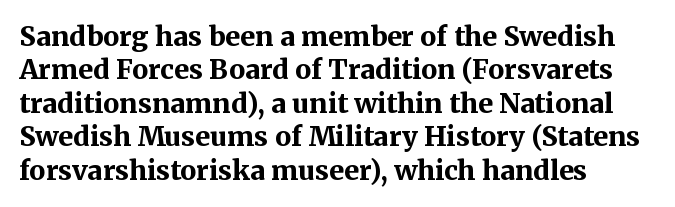
Q: Is the text bold? A: Yes.
Q: Is the text italic (slanted)? A: No, it is upright.
Q: Is the text underlined? A: No.
Q: How is the paragraph aligned? A: Left-aligned.
Q: Is the spacing between letters normal or unusually wide? A: Normal.
